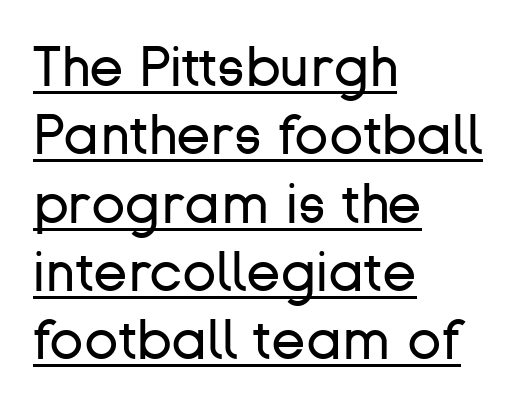
{"serif": "no", "italic": "no", "bold": "no", "weight": "regular", "width": "normal", "stroke_contrast": "low", "x_height": "medium", "monospaced": "no", "underline": "yes", "align": "left", "line_spacing_ratio": 1.22, "letter_spacing": "normal", "letter_spacing_em": 0.0, "glyph_px": 56}
